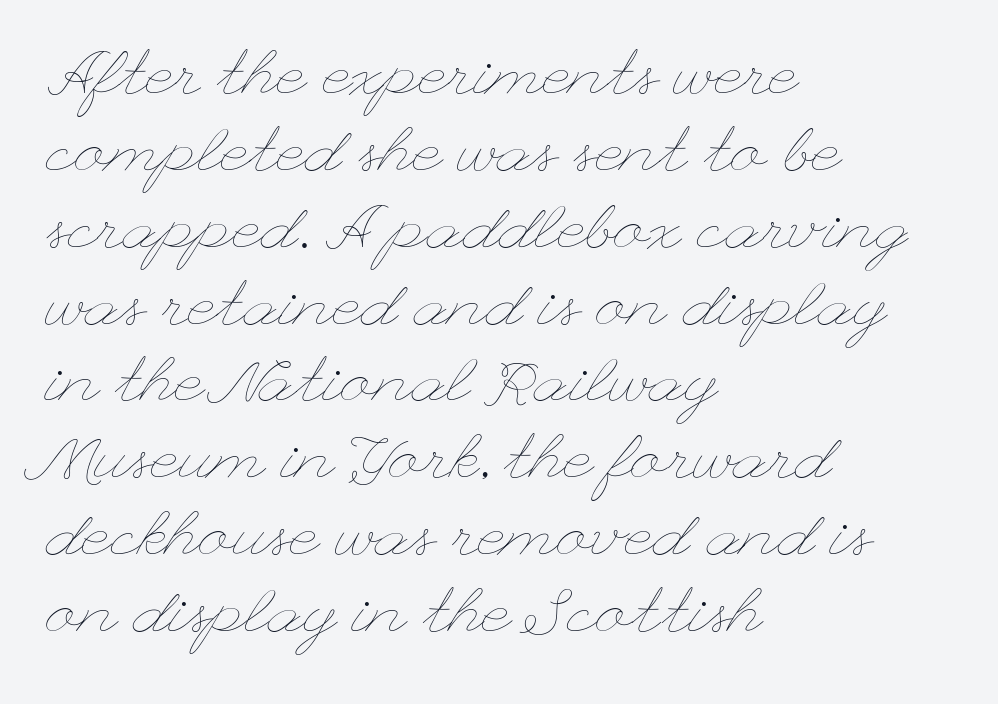
The image shows 63 px thin, wide type; set left-aligned, line spacing 1.22x, normal letter spacing, not underlined; low stroke contrast and a small x-height.
